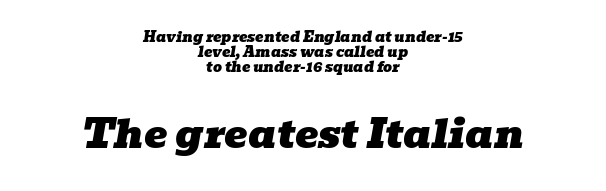
Q: Is the text italic (slanted)? A: Yes, it leans right by about 10 degrees.
Q: Is the typeface a serif or a sans-serif typeface? A: Serif.
Q: Is the text underlined? A: No.
Q: How is the paragraph aligned? A: Centered.
Q: Is the spacing between letters normal or unusually wide? A: Normal.
Q: Is the spacing between lines tight, normal or loose? A: Tight.
Q: Which block of text is set in a larger size, the first (top) or the second (bottom)? A: The second (bottom) one.
Q: Width (condensed, normal, or wide)? A: Wide.
Q: Stroke contrast? A: Low.
Q: x-height? A: Medium.
Q: Monospaced? A: No.
